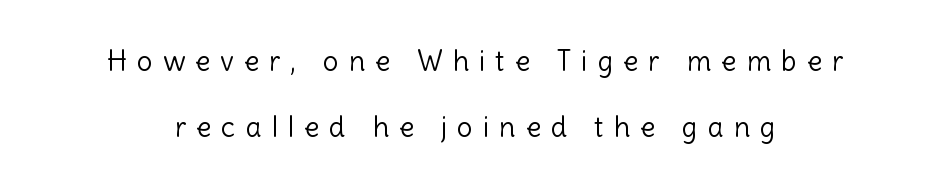
{"serif": "no", "italic": "no", "bold": "no", "weight": "light", "width": "normal", "x_height": "medium", "monospaced": "no", "underline": "no", "line_spacing": "loose", "line_spacing_ratio": 2.35, "letter_spacing": "wide", "letter_spacing_em": 0.36, "glyph_px": 28}
